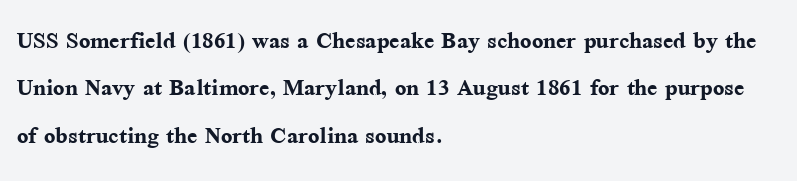
Normally led — the rows are evenly, conventionally spaced. The rendering keeps characters at their native spacing. You can tell it's not italic because the verticals are truly vertical. Does the weight exceed regular? Yes, all the way to bold. The glyphs are unaccompanied by any horizontal stroke below them.
